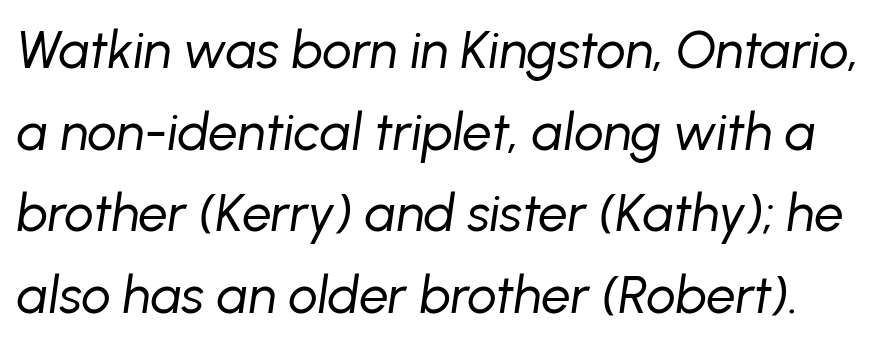
The rows are spaced the way most documents space them. Descenders are the only things crossing below the line. The gaps between neighbouring characters are ordinary and unremarkable. The font's italic variant was chosen for this text. Each stroke keeps to a modest, everyday thickness or less.
